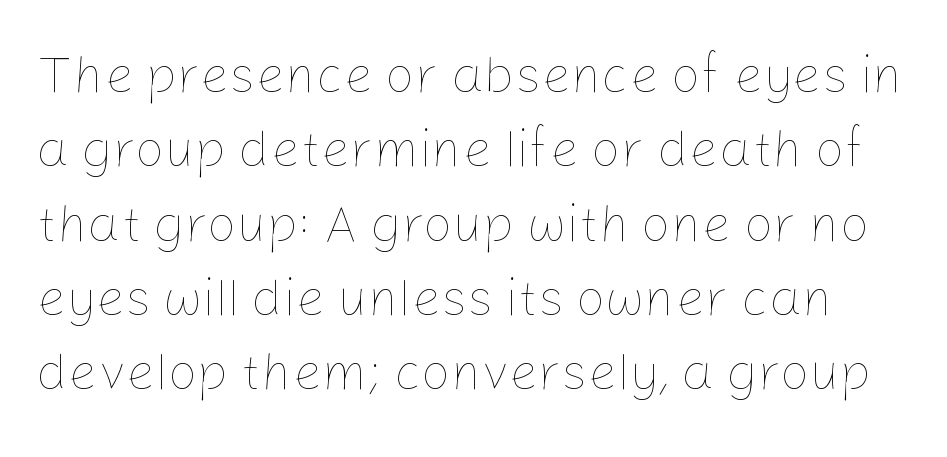
Q: Is the text bold? A: No.
Q: Is the text italic (slanted)? A: No, it is upright.
Q: Is the text underlined? A: No.
Q: Is the spacing between letters normal or unusually wide? A: Normal.
Q: Is the spacing between lines tight, normal or loose? A: Normal.
Q: Width (condensed, normal, or wide)? A: Normal.
Q: Stroke contrast? A: Low.
Q: x-height? A: Medium.
Q: Monospaced? A: No.
